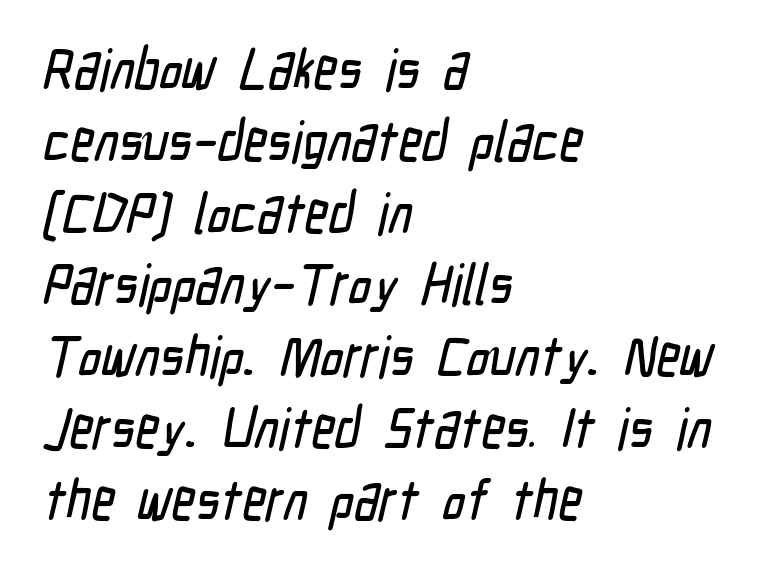
The passage shown has conventional tracking throughout. Each letter keeps its own natural width here, so spacing adapts to shape. Is there much room between lines? A standard amount, neither cramped nor airy. Which margin do the lines hug? The left one — the right edge is uneven. This sample uses a sans-serif face.
